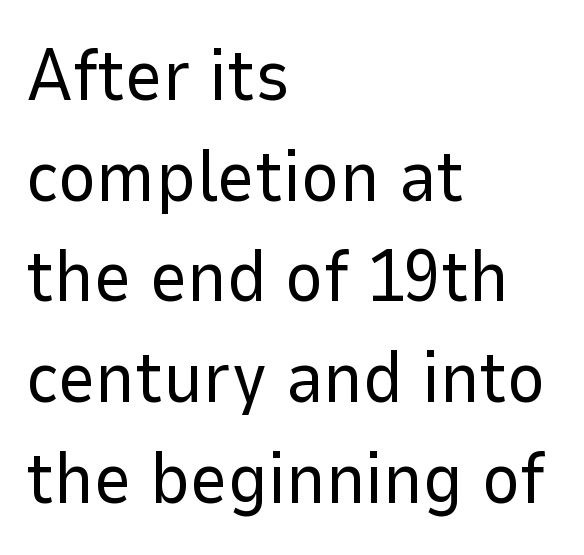
Q: Is the text bold? A: No.
Q: Is the text italic (slanted)? A: No, it is upright.
Q: Is the typeface a serif or a sans-serif typeface? A: Sans-serif.
Q: Is the text underlined? A: No.
Q: How is the paragraph aligned? A: Left-aligned.
Q: Is the spacing between letters normal or unusually wide? A: Normal.
Q: Is the spacing between lines tight, normal or loose? A: Normal.
Q: Width (condensed, normal, or wide)? A: Normal.
Q: Stroke contrast? A: Low.
Q: x-height? A: Medium.
Q: Monospaced? A: No.
